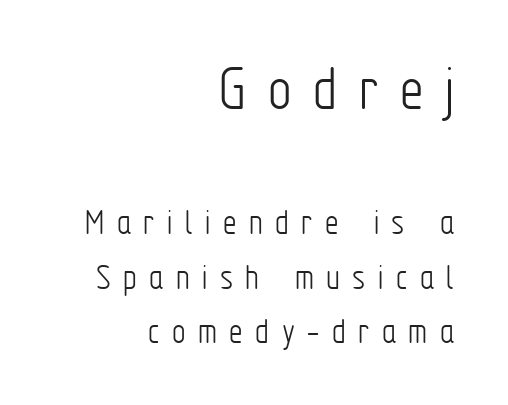
{"serif": "no", "italic": "no", "bold": "no", "weight": "light", "width": "condensed", "stroke_contrast": "low", "x_height": "medium", "monospaced": "no", "underline": "no", "align": "right", "line_spacing": "normal", "line_spacing_ratio": 1.44, "letter_spacing": "wide", "letter_spacing_em": 0.33, "larger_block": "first", "size_ratio": 1.74, "glyph_px": 66}
